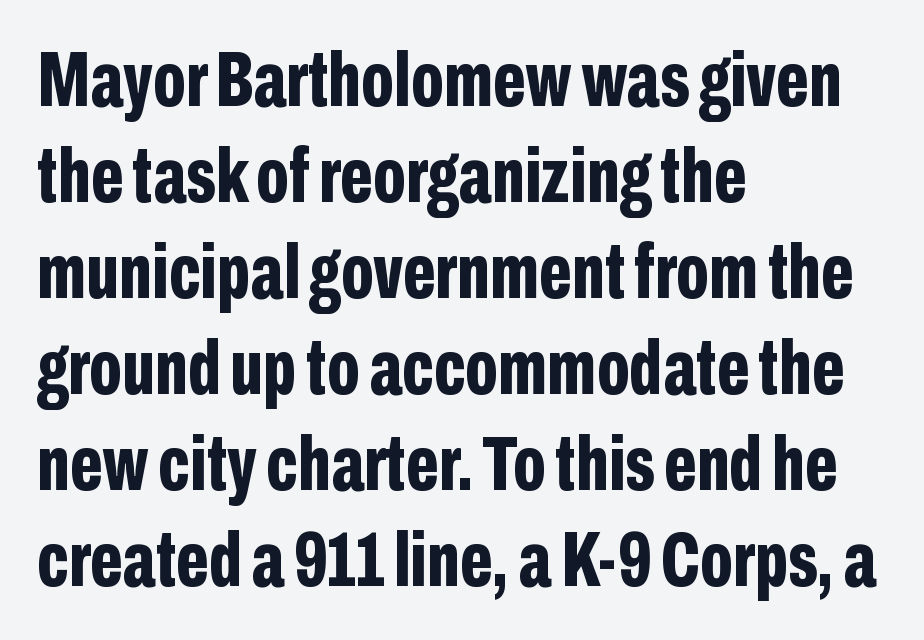
Q: Is the text bold? A: Yes.
Q: Is the text italic (slanted)? A: No, it is upright.
Q: Is the typeface a serif or a sans-serif typeface? A: Sans-serif.
Q: Is the text underlined? A: No.
Q: How is the paragraph aligned? A: Left-aligned.
Q: Is the spacing between letters normal or unusually wide? A: Normal.
Q: Width (condensed, normal, or wide)? A: Condensed.
Q: Stroke contrast? A: Low.
Q: x-height? A: Medium.
Q: Monospaced? A: No.
